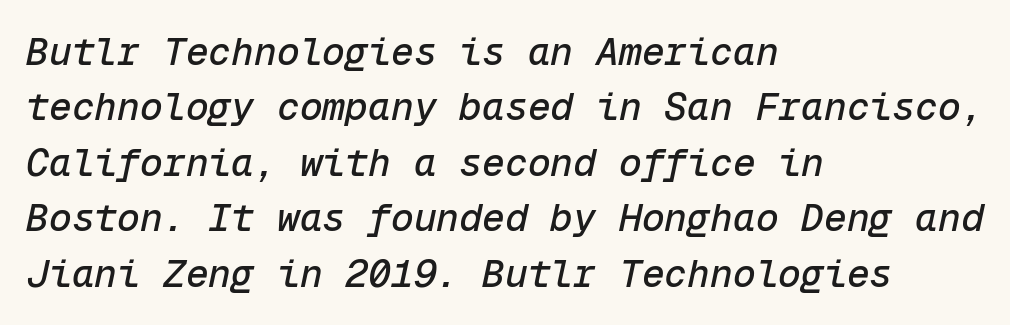
Words float on clear page, feet unadorned. This sample has the even, mechanical cadence of fixed-width lettering. The passage shown stacks its lines at a standard gap. Which margin do the lines hug? The left one — the right edge is uneven. Rendered with sloped, italic letterforms.
